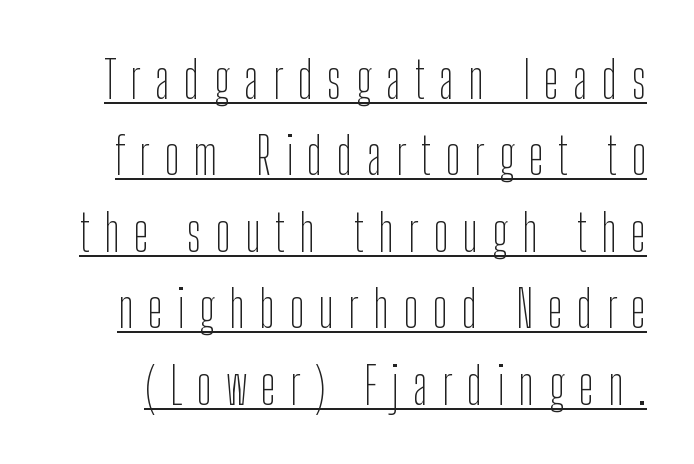
The image shows 51 px thin, condensed sans-serif type, upright; set normal line spacing (1.5x), unusually wide letter spacing (+0.28 em), underlined; low stroke contrast and a medium x-height.
